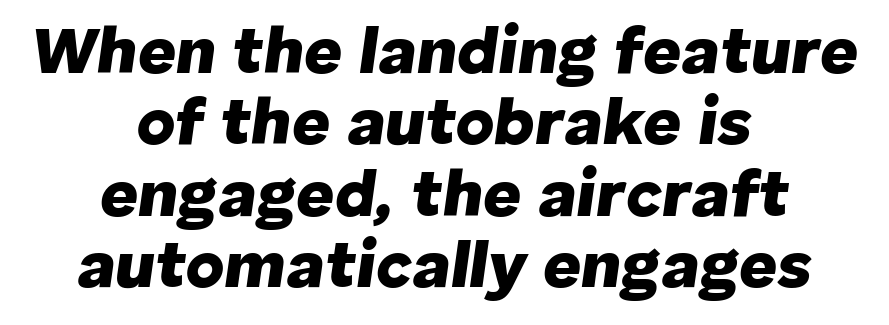
Typographic density is high because the face is bold. Every character sits at an angle, as italics do. No extra tracking has been applied to these lines. Compared with a flush-left layout, this one balances lines on the center instead. Spacing verdict: proportional, widths tailored to each character. The rendering uses a small line-height, squeezing the rows.
